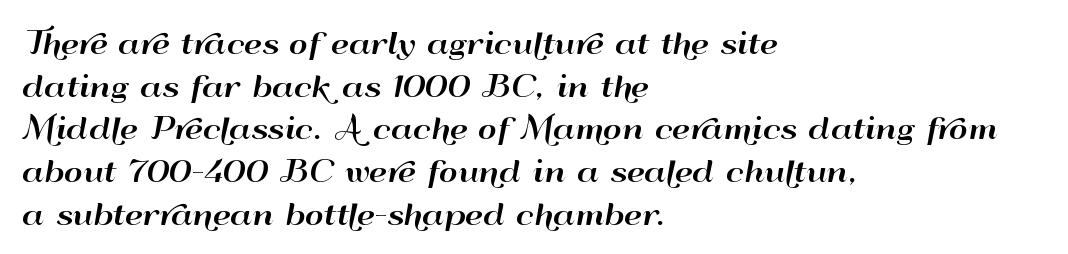
One glance says typical: line gaps are just what's usual. The line texture is even and compact thanks to regular tracking. These lines are rendered in a variable-pitch font. This rendering uses left alignment, leaving the right contour irregular.
